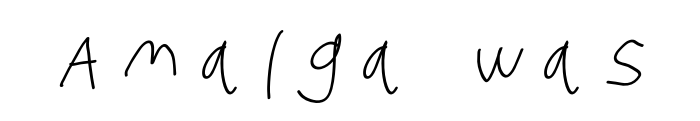
Unbolded letterforms with no extra heft. Each letter's strokes conclude bluntly, with no projecting serifs. The specimen omits any rule beneath the text block's lines. Display-style spreading of the glyphs; the letterfit is very open.
